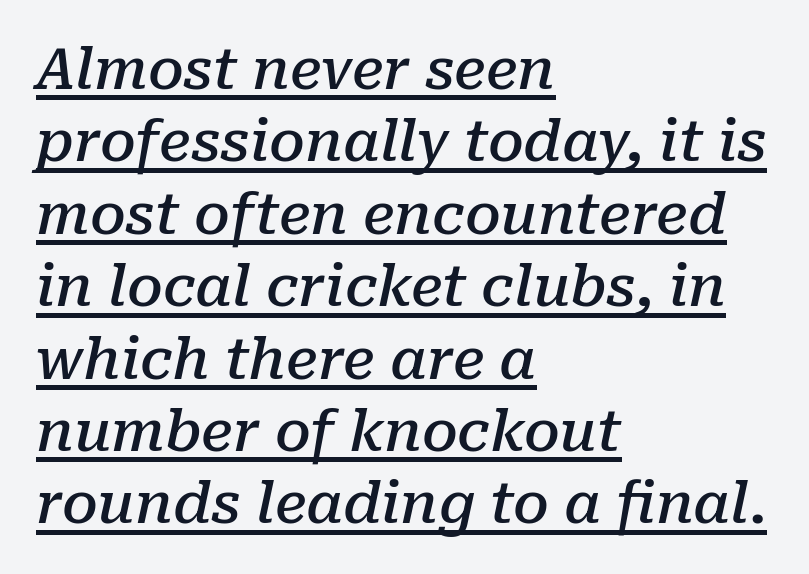
Q: Is the text bold? A: Semi-bold.
Q: Is the text italic (slanted)? A: Yes, it leans right by about 10 degrees.
Q: Is the typeface a serif or a sans-serif typeface? A: Serif.
Q: Is the text underlined? A: Yes.
Q: How is the paragraph aligned? A: Left-aligned.
Q: Is the spacing between letters normal or unusually wide? A: Normal.
Q: Is the spacing between lines tight, normal or loose? A: Normal.
Q: Width (condensed, normal, or wide)? A: Normal.
Q: Stroke contrast? A: Low.
Q: x-height? A: Medium.
Q: Monospaced? A: No.
